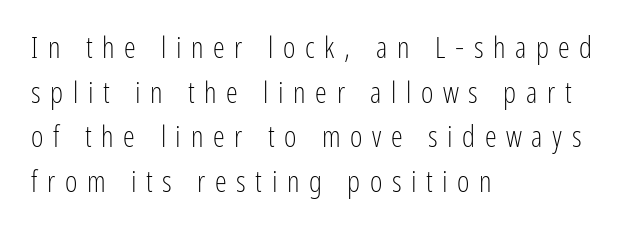
The image shows 30 px light, condensed sans-serif type, upright; set left-aligned, normal line spacing (1.49x), unusually wide letter spacing (+0.32 em), not underlined; low stroke contrast and a medium x-height.
